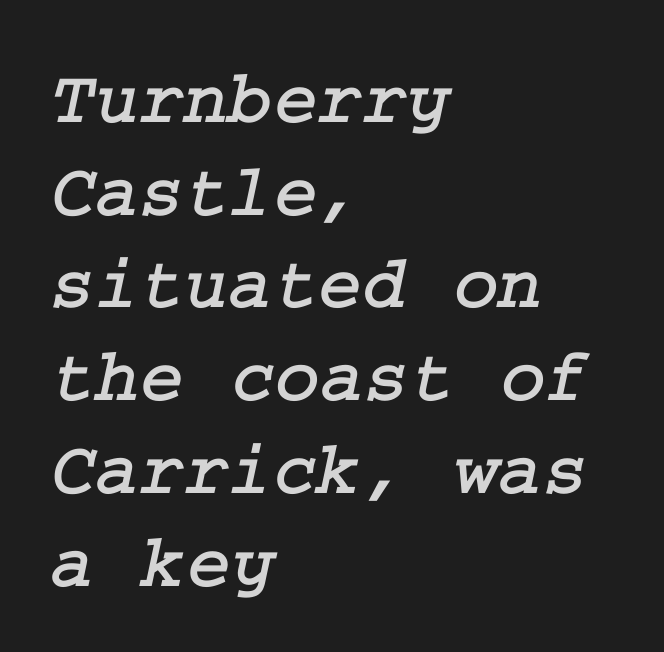
The image shows 76 px serif type; set left-aligned, line spacing 1.22x, normal letter spacing, not underlined; low stroke contrast and a medium x-height.
